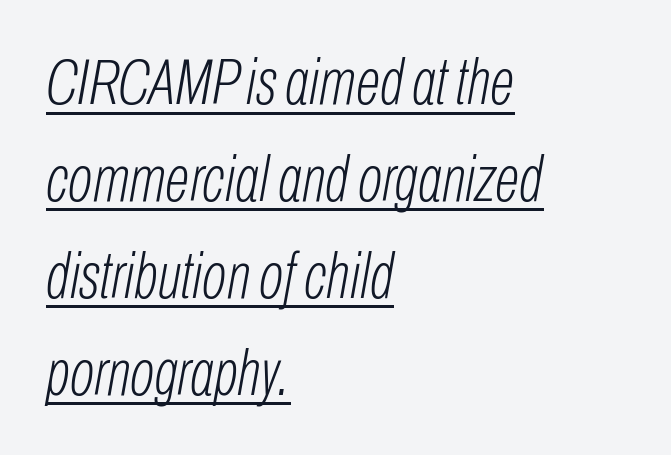
Does the lettering tilt? It does — this is italic. Students, observe the line beneath the letters — that is underlining. The passage shown is typed in a proportional face where columns would drift. Default kerning and tracking; the words read as compact shapes. The weight would be labelled regular, book, light, or lighter still. The setting favours the left margin, as ordinary paragraphs usually do.
